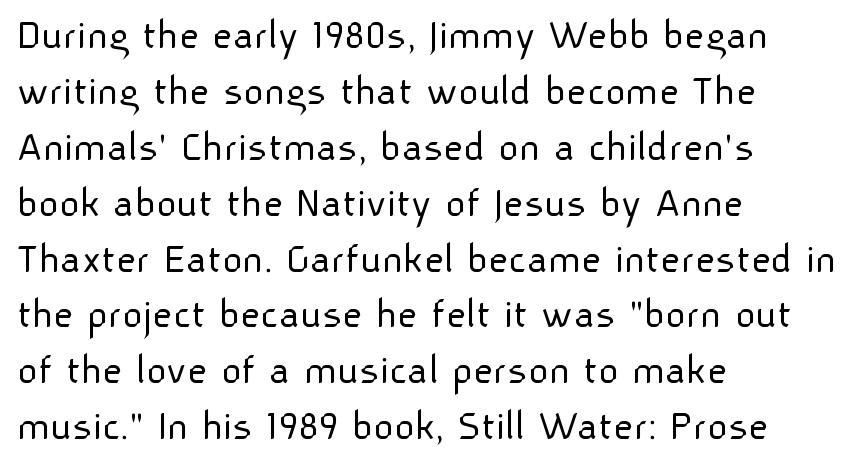
The image shows 44 px light sans-serif type, upright; set left-aligned, normal line spacing (1.27x), normal letter spacing, not underlined; low stroke contrast and a medium x-height.
